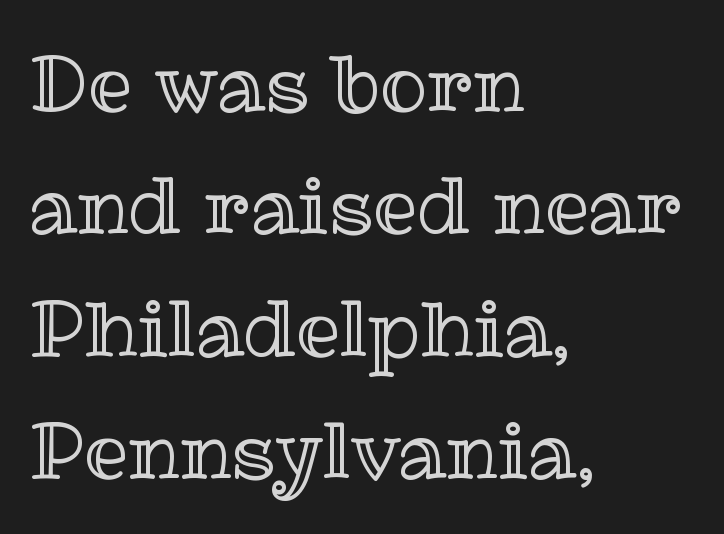
The leading is moderate, giving the passage an even texture. Just letters on the line, the space beneath them empty. Is the block centered? No — it sits flush against the left margin. The letters stand straight up with perfectly vertical stems. Character widths vary here, with narrow letters taking less room than wide ones. The passage shown has conventional tracking throughout.
